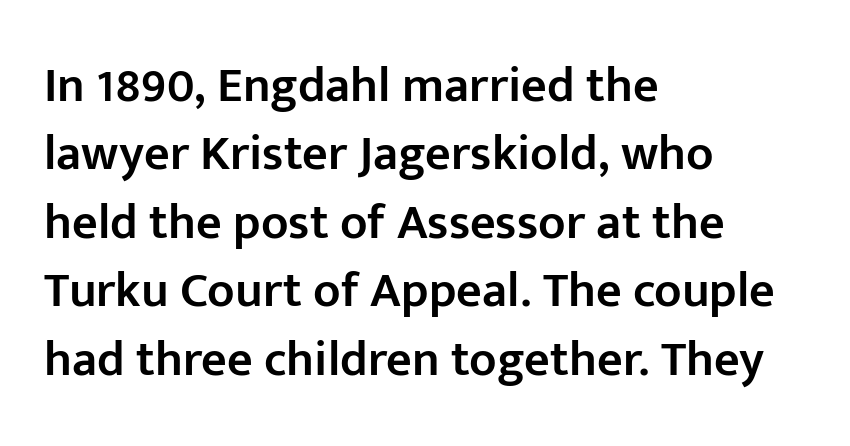
Q: Is the text bold? A: Semi-bold.
Q: Is the text italic (slanted)? A: No, it is upright.
Q: Is the typeface a serif or a sans-serif typeface? A: Sans-serif.
Q: Is the text underlined? A: No.
Q: How is the paragraph aligned? A: Left-aligned.
Q: Is the spacing between letters normal or unusually wide? A: Normal.
Q: Is the spacing between lines tight, normal or loose? A: Normal.
Q: Width (condensed, normal, or wide)? A: Normal.
Q: Stroke contrast? A: Low.
Q: x-height? A: Medium.
Q: Monospaced? A: No.
